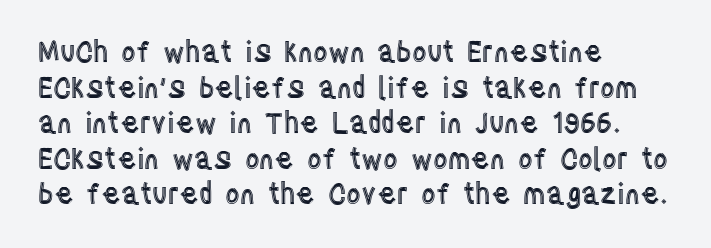
The image shows 28 px condensed type, upright; set left-aligned, normal line spacing (1.27x), normal letter spacing, not underlined; a large x-height.
